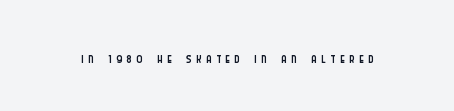
Q: Is the text bold? A: No.
Q: Is the text italic (slanted)? A: No, it is upright.
Q: Is the text underlined? A: No.
Q: Is the spacing between letters normal or unusually wide? A: Unusually wide.
